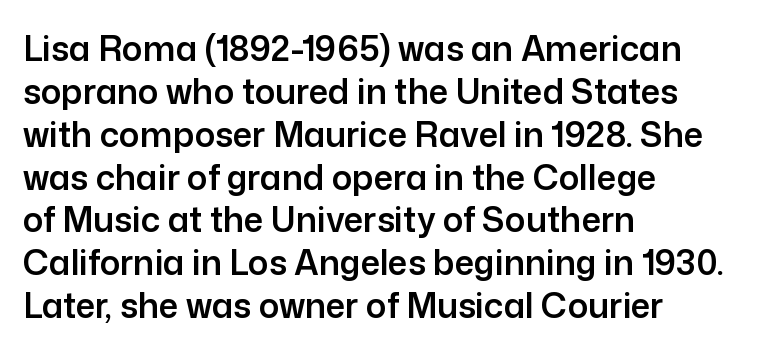
The image shows 34 px sans-serif type, upright; set left-aligned, normal line spacing (1.26x), normal letter spacing, not underlined; low stroke contrast and a medium x-height.
